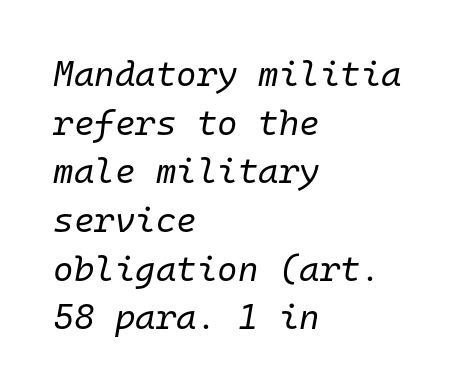
Honestly, there is no underline to notice here at all. Normally led — the rows are evenly, conventionally spaced. Layout note: lines flush left. The axis of the letterforms is tilted away from vertical. Every character here occupies the same horizontal width, giving the sample a typewriter-like rhythm.
